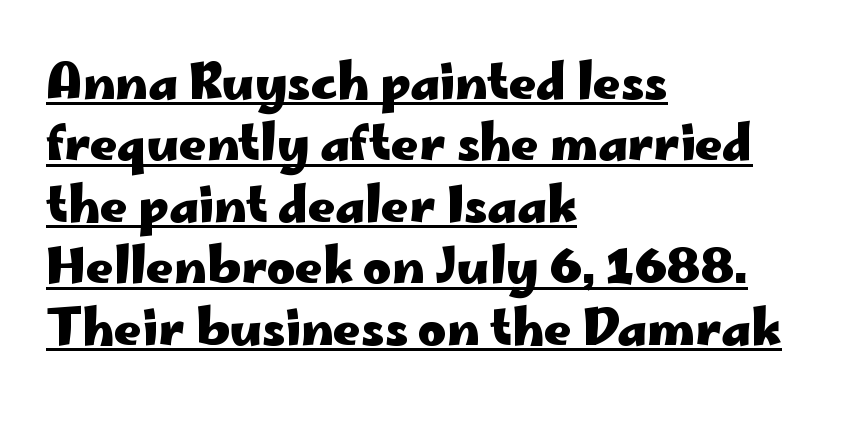
Grotesque or geometric, the face here clearly has no serifs. Caption: lettering with a line underneath. Teacher's note: observe the even left margin — that is flush-left alignment. Glyph-to-glyph distance matches everyday printed text. Characters remain perfectly vertical along every line.
